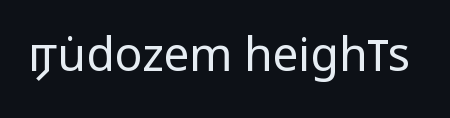
I'd call this a sans setting — the letters go barefoot. The letterforms sit at book weight or below. The rendering uses natural spacing where letterforms have individual widths. Words float on clear page, feet unadorned.
